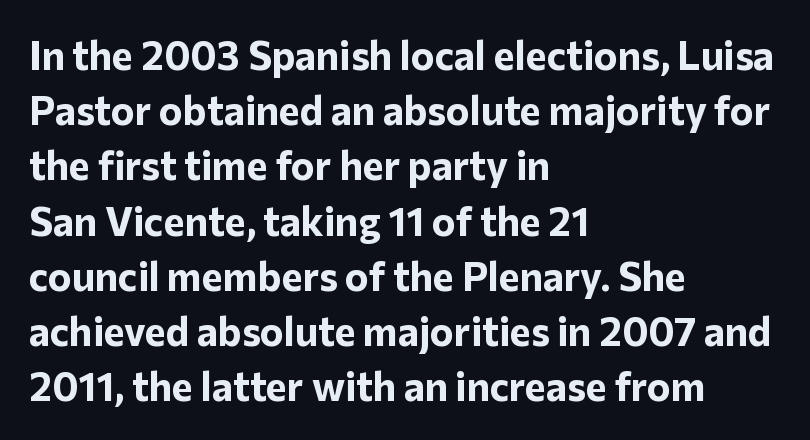
What weight is shown? A full bold with thick strokes. Type style note: lacks serifs. Short note: letters normally spaced. The specimen reads as upright at a glance. In terms of leading, this rendering sits right in the middle. Casual observation: everything's shoved over to the left.
